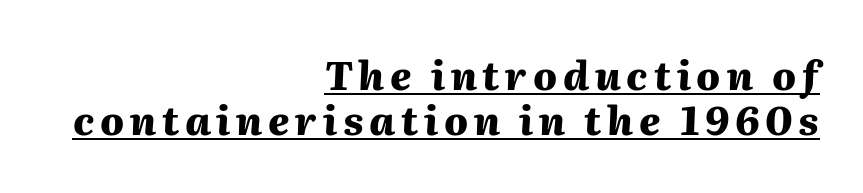
{"italic": "yes", "lean": "right", "slant_degrees": 2, "bold": "yes", "weight": "heavy", "width": "normal", "stroke_contrast": "medium", "x_height": "medium", "monospaced": "no", "underline": "yes", "align": "right", "line_spacing_ratio": 1.16, "glyph_px": 39}
